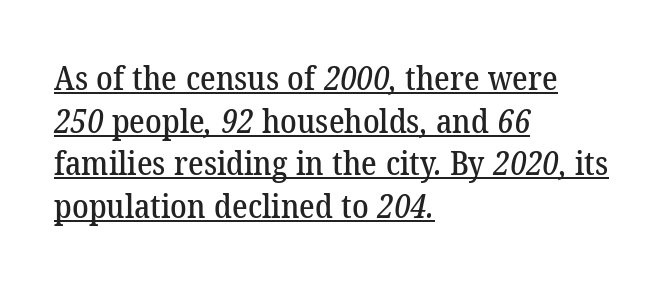
The image shows 33 px serif type; set left-aligned, normal line spacing (1.29x), normal letter spacing, underlined; low stroke contrast and a medium x-height.
